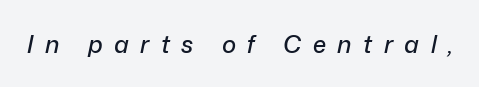
Q: Is the text italic (slanted)? A: Yes, it leans right by about 12 degrees.
Q: Is the text underlined? A: No.
Q: Is the spacing between letters normal or unusually wide? A: Unusually wide.
